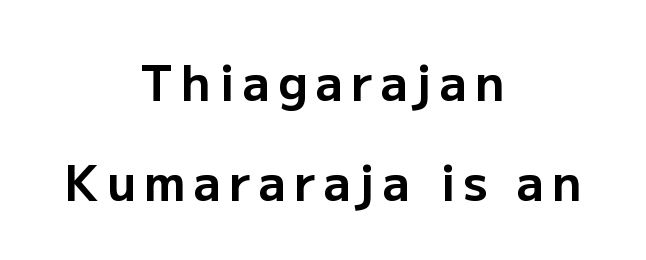
Are there feet on the stems? There aren't — it's a sans. A great deal of white space separates one row of letters from the next. Is this a fixed-width face? No — the glyphs have proportional, varying widths. Letters rest on an invisible, unmarked baseline.
